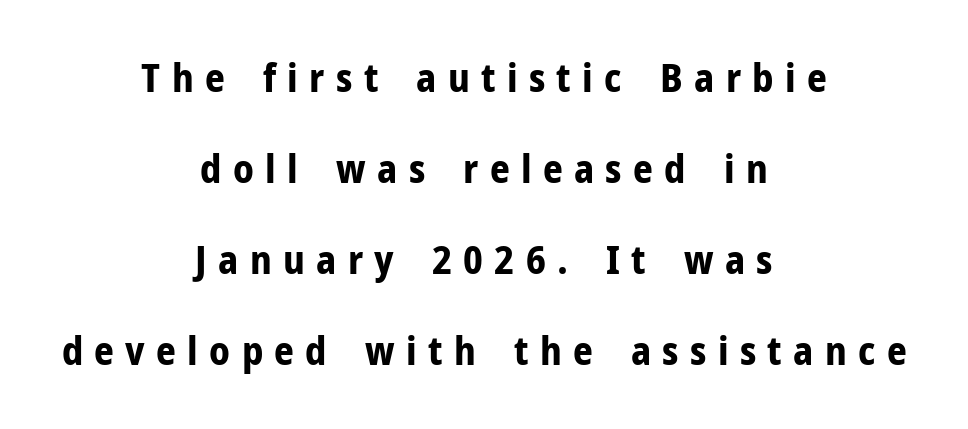
The image shows 39 px bold sans-serif type, upright; set centered, loose line spacing (2.33x), unusually wide letter spacing (+0.29 em), not underlined; low stroke contrast and a medium x-height.
